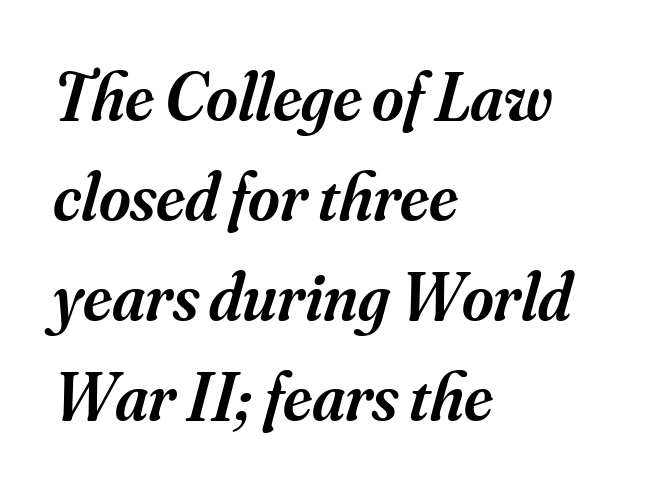
Q: Is the text bold? A: Semi-bold.
Q: Is the text italic (slanted)? A: Yes, it leans right by about 16 degrees.
Q: Is the typeface a serif or a sans-serif typeface? A: Serif.
Q: Is the text underlined? A: No.
Q: How is the paragraph aligned? A: Left-aligned.
Q: Is the spacing between letters normal or unusually wide? A: Normal.
Q: Is the spacing between lines tight, normal or loose? A: Normal.
Q: Width (condensed, normal, or wide)? A: Normal.
Q: Stroke contrast? A: Medium.
Q: x-height? A: Small.
Q: Monospaced? A: No.
